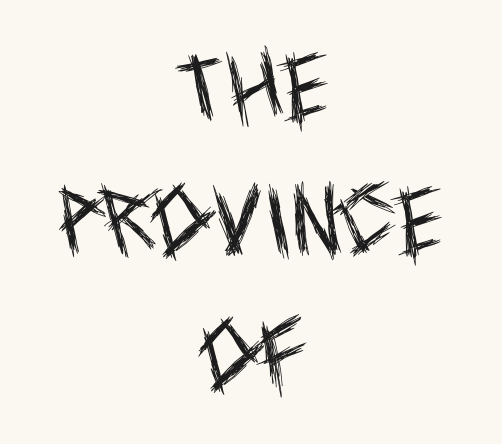
The text was rendered using a sans face with plain stroke endings. Character widths vary here, with narrow letters taking less room than wide ones. How are the letters spaced? Ordinarily, with no added tracking. Notice how the stems are strictly vertical — no italics here. Compared with a flush-left layout, this one balances lines on the center instead. No word sits above an underline.
